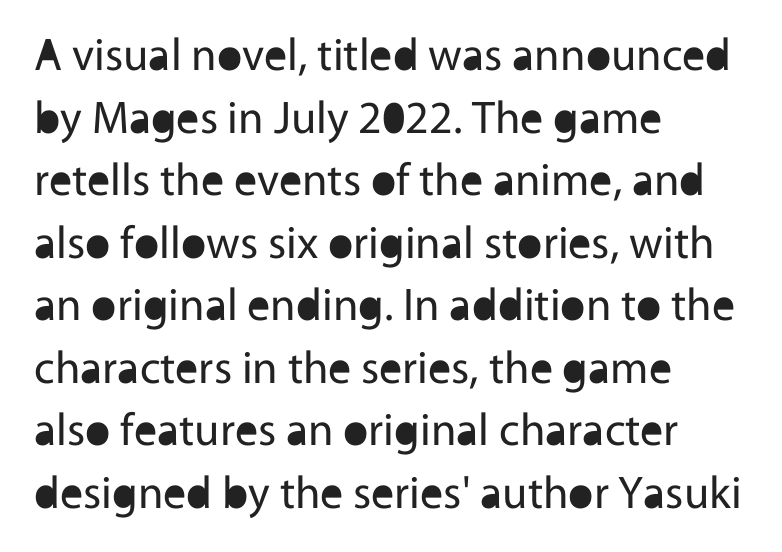
Only glyphs here, with clear space below each row. The letters advance in unequal steps, a hallmark of proportional type. The setting favours the left margin, as ordinary paragraphs usually do. The characters are drawn with everyday or finer stroke widths. Notice how descenders clear the ascenders below comfortably — that's standard leading. These lines were composed using upright roman letters.
